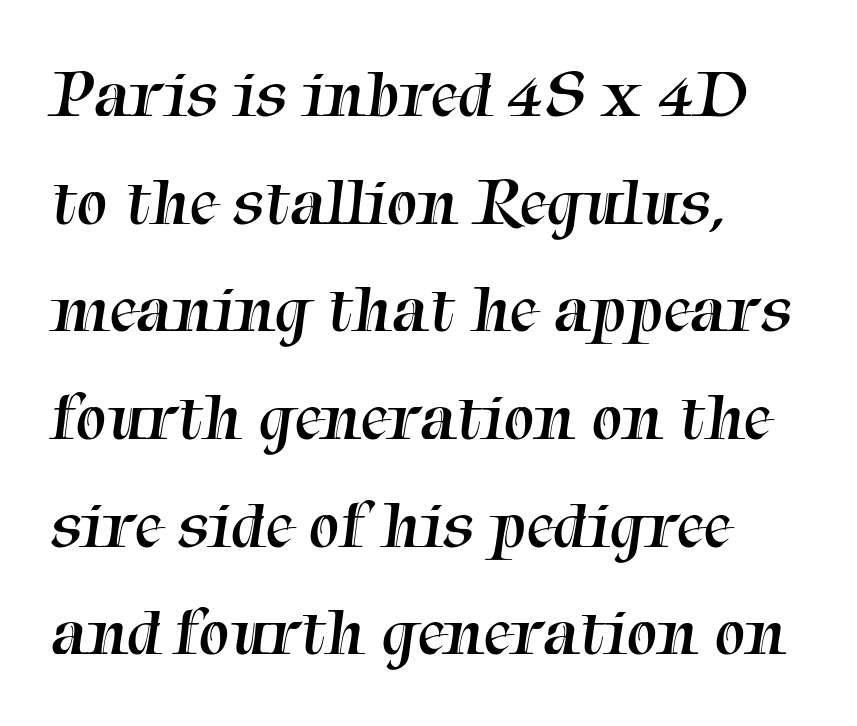
Layout note: lines flush left. The cut favours lightness, reaching ordinary text weight at its darkest. The face used here is proportionally spaced, like ordinary book or web type. Type style note: has serifs.
